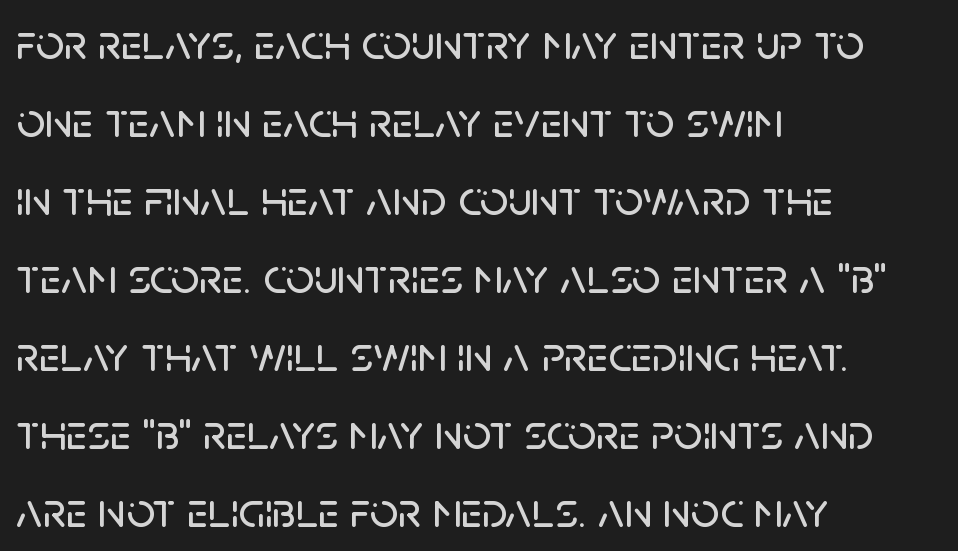
Q: Is the text italic (slanted)? A: No, it is upright.
Q: Is the typeface a serif or a sans-serif typeface? A: Sans-serif.
Q: Is the text underlined? A: No.
Q: How is the paragraph aligned? A: Left-aligned.
Q: Is the spacing between letters normal or unusually wide? A: Normal.
Q: Is the spacing between lines tight, normal or loose? A: Normal.
Q: Width (condensed, normal, or wide)? A: Normal.
Q: Stroke contrast? A: Low.
Q: x-height? A: Large.
Q: Monospaced? A: No.
